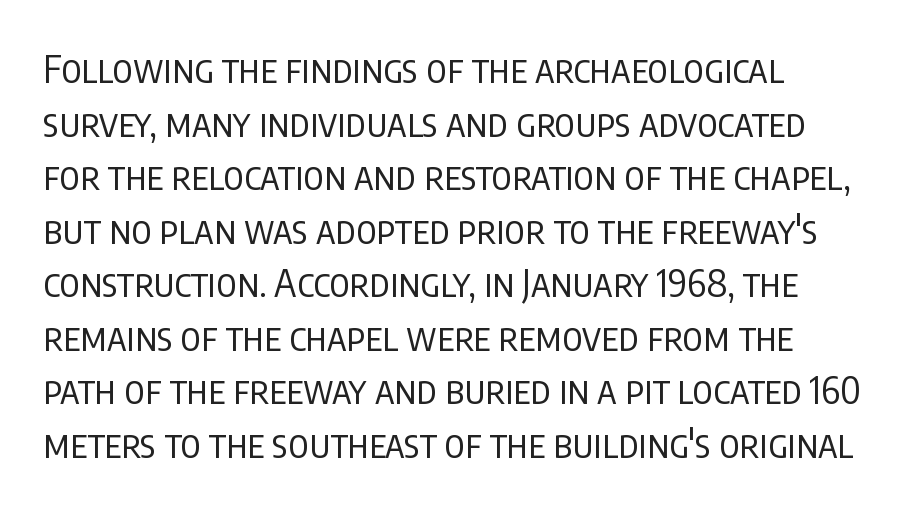
No chunkiness to these letters — they're not bold. The characters display no serif detailing; their extremities are plain. Is this a fixed-width face? No — the glyphs have proportional, varying widths. The space between consecutive lines is moderate. There is no visible air inserted between adjacent glyphs. These lines were composed using upright roman letters.
